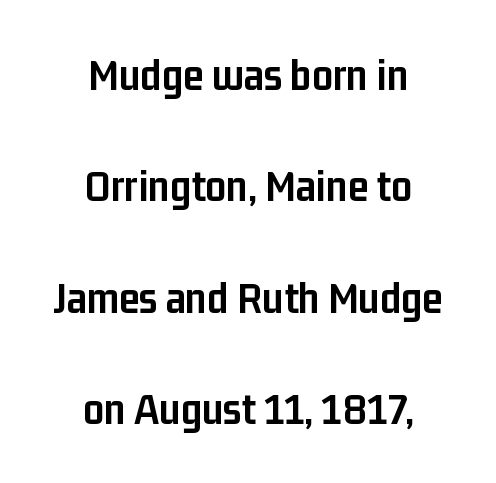
The image shows 46 px semibold, condensed sans-serif type, upright; set centered, loose line spacing (2.42x), normal letter spacing, not underlined; low stroke contrast and a medium x-height.
